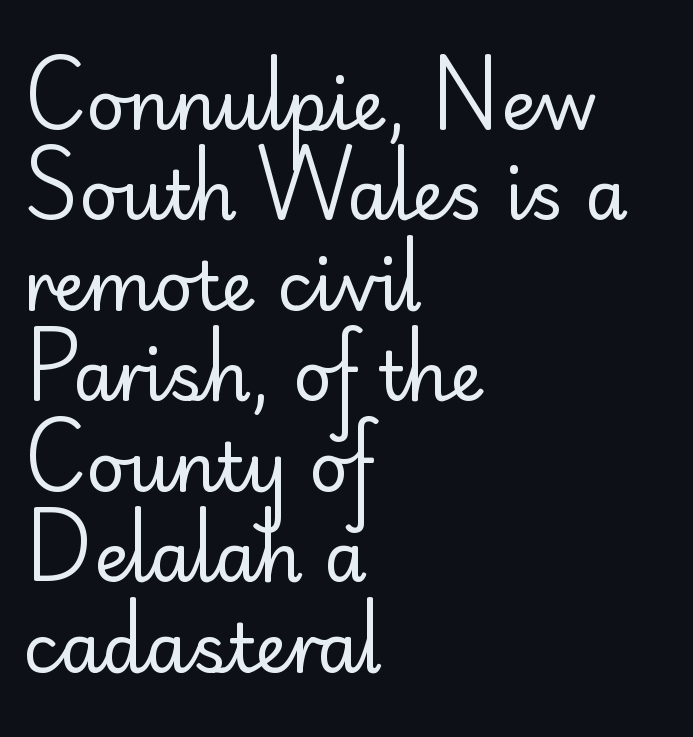
Q: Is the text bold? A: No.
Q: Is the text italic (slanted)? A: No, it is upright.
Q: Is the typeface a serif or a sans-serif typeface? A: Sans-serif.
Q: Is the text underlined? A: No.
Q: How is the paragraph aligned? A: Left-aligned.
Q: Is the spacing between letters normal or unusually wide? A: Normal.
Q: Is the spacing between lines tight, normal or loose? A: Normal.
Q: Width (condensed, normal, or wide)? A: Normal.
Q: Stroke contrast? A: Low.
Q: x-height? A: Small.
Q: Monospaced? A: No.
